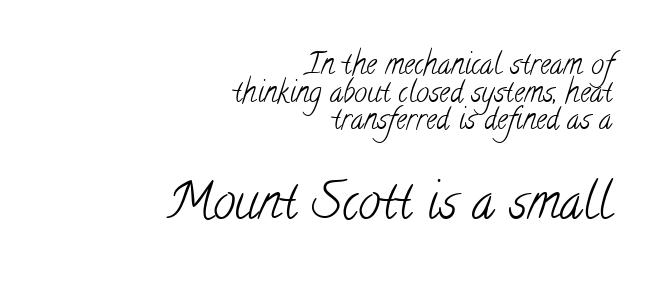
Q: Is the text bold? A: No.
Q: Is the typeface a serif or a sans-serif typeface? A: Serif.
Q: Is the text underlined? A: No.
Q: How is the paragraph aligned? A: Right-aligned.
Q: Is the spacing between letters normal or unusually wide? A: Normal.
Q: Is the spacing between lines tight, normal or loose? A: Tight.
Q: Which block of text is set in a larger size, the first (top) or the second (bottom)? A: The second (bottom) one.
Q: Width (condensed, normal, or wide)? A: Condensed.
Q: Stroke contrast? A: Low.
Q: x-height? A: Small.
Q: Monospaced? A: No.
